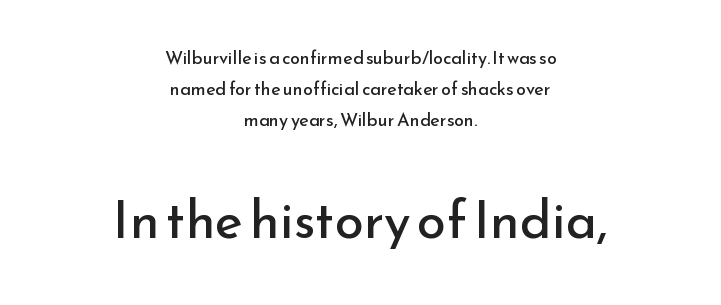
Check under the words: just untouched page. Weight class: somewhere from thin through regular. The text was rendered using a sans face with plain stroke endings. The setting favours the middle, as headings and verse often do. This sample uses plain, unmodified letter spacing. Every character sits straight up, as roman type does.
